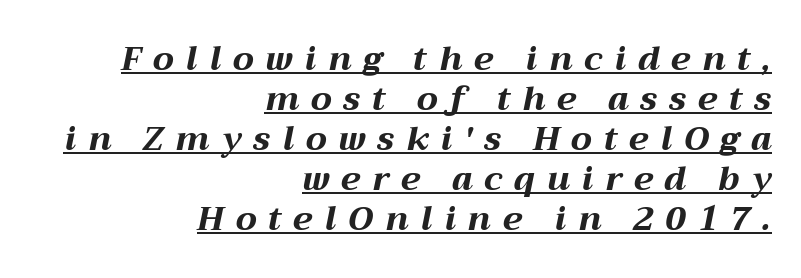
{"italic": "yes", "lean": "right", "slant_degrees": 12, "bold": "yes", "weight": "bold", "width": "wide", "stroke_contrast": "medium", "x_height": "medium", "monospaced": "no", "underline": "yes", "align": "right", "line_spacing_ratio": 1.21, "letter_spacing": "wide", "letter_spacing_em": 0.36, "glyph_px": 33}
